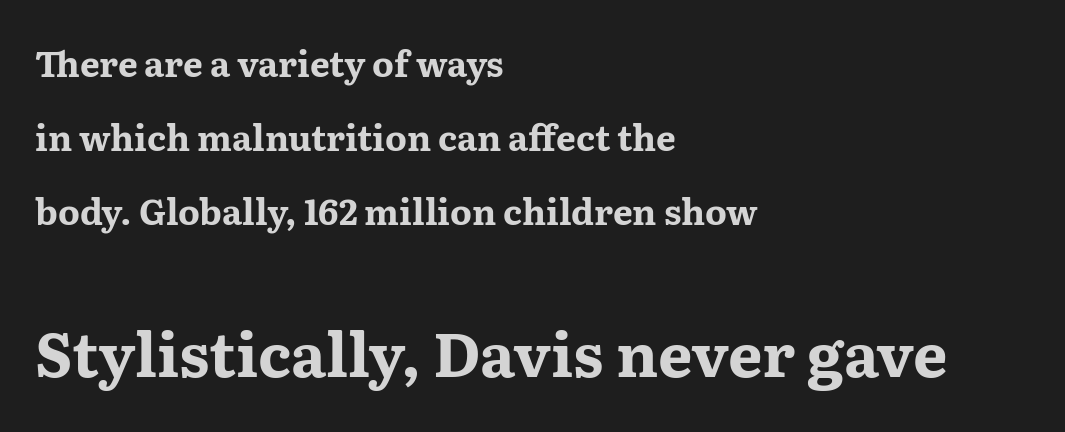
{"serif": "yes", "italic": "no", "bold": "yes", "weight": "bold", "width": "wide", "stroke_contrast": "medium", "x_height": "medium", "monospaced": "no", "underline": "no", "align": "left", "line_spacing": "loose", "line_spacing_ratio": 2.11, "letter_spacing": "normal", "letter_spacing_em": 0.0, "larger_block": "second", "size_ratio": 1.74, "glyph_px": 61}
